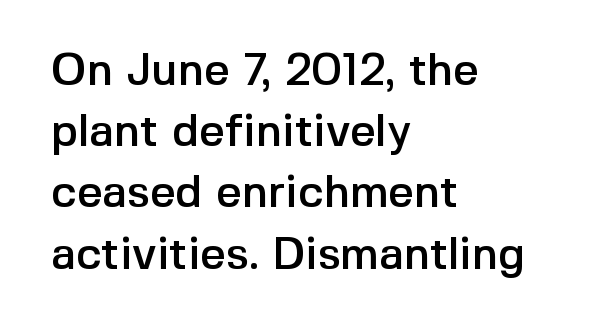
Is the letter spacing exaggerated? No — it looks like the ordinary default. Every row of glyphs begins at an identical x-position on the left. Notice how descenders clear the ascenders below comfortably — that's standard leading. You could not count columns in this text — the font is proportionally spaced. Nothing sits at the stroke ends, so this counts as sans-serif.
